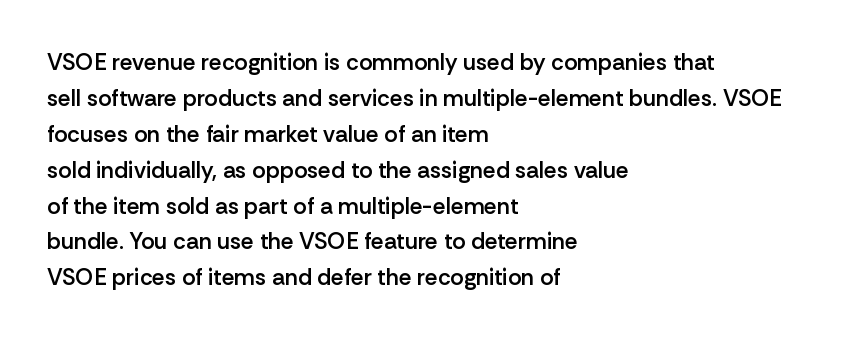
Visually the block forms a straight wall on the left and a jagged coastline on the right. Bold? Not quite — semibold, heavier than regular but stopping short. Horizontal bands of white between lines are of average thickness. Inter-character spacing is left at the font's built-in metrics.
